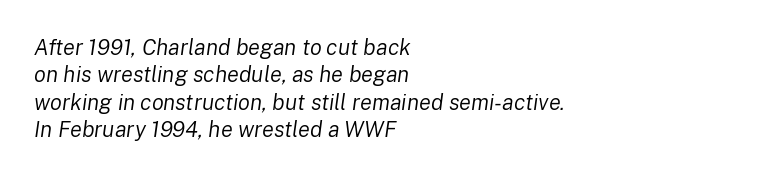
Q: Is the text bold? A: No.
Q: Is the text italic (slanted)? A: Yes, it leans right by about 8 degrees.
Q: Is the text underlined? A: No.
Q: How is the paragraph aligned? A: Left-aligned.
Q: Is the spacing between letters normal or unusually wide? A: Normal.
